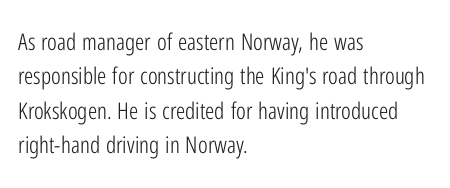
The vertical gap from one line to the next is medium. These lines were composed using upright roman letters. Horizontal alignment here is leftward, the default for most running prose. The gaps between neighbouring characters are ordinary and unremarkable. Weight: regular or lighter.
